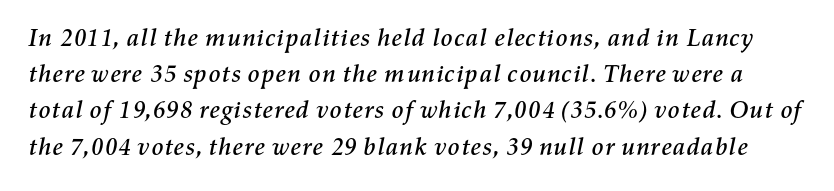
{"italic": "yes", "lean": "right", "slant_degrees": 11, "underline": "no", "line_spacing": "normal", "line_spacing_ratio": 1.45, "letter_spacing": "normal", "letter_spacing_em": 0.0, "glyph_px": 25}
